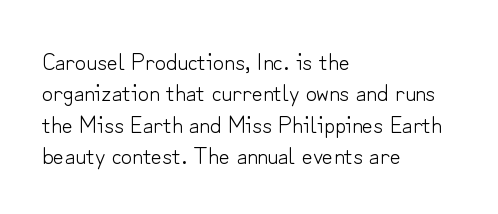
The image shows 24 px text type, upright; set left-aligned, normal line spacing (1.31x), normal letter spacing, not underlined.
